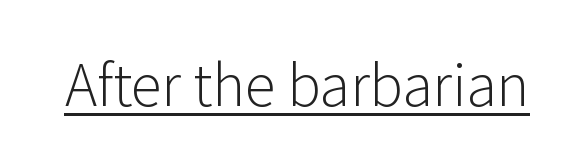
Q: Is the text bold? A: No.
Q: Is the text italic (slanted)? A: No, it is upright.
Q: Is the typeface a serif or a sans-serif typeface? A: Sans-serif.
Q: Is the text underlined? A: Yes.
Q: Is the spacing between letters normal or unusually wide? A: Normal.
Q: Width (condensed, normal, or wide)? A: Normal.
Q: Stroke contrast? A: Low.
Q: x-height? A: Medium.
Q: Monospaced? A: No.
